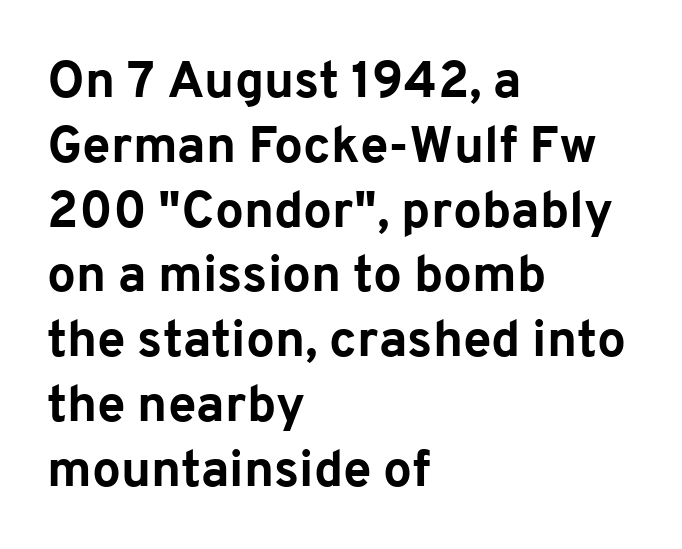
The image shows 51 px bold sans-serif type, upright; set left-aligned, normal line spacing (1.27x), normal letter spacing, not underlined; low stroke contrast and a medium x-height.
